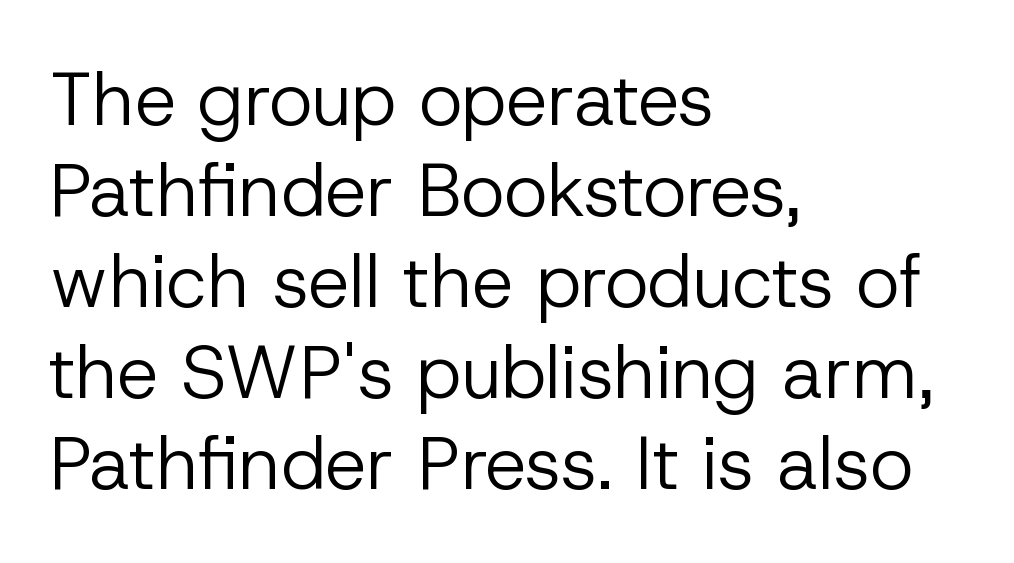
{"serif": "no", "italic": "no", "bold": "no", "weight": "regular", "width": "normal", "stroke_contrast": "low", "x_height": "medium", "monospaced": "no", "underline": "no", "align": "left", "line_spacing_ratio": 1.23, "letter_spacing": "normal", "letter_spacing_em": 0.0, "glyph_px": 74}
